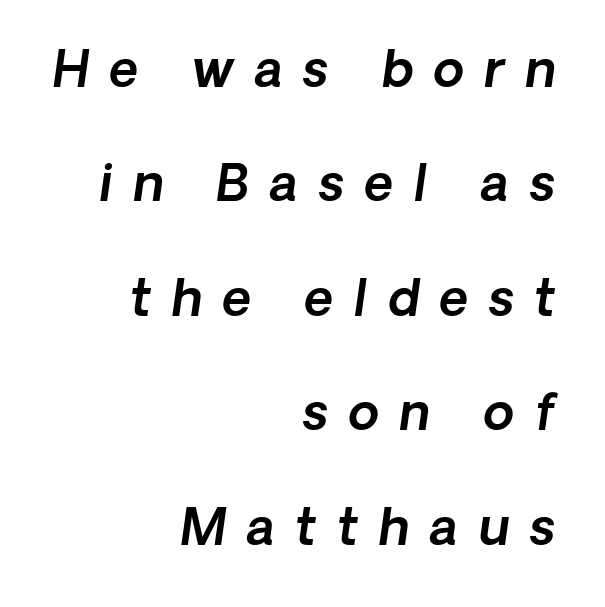
Line spacing here is loose. Notice how the passage keeps a crisp vertical edge on the right only. Look at the bottom of the vertical strokes: they stop flat, with no serifs. These lines are rendered in a variable-pitch font.
